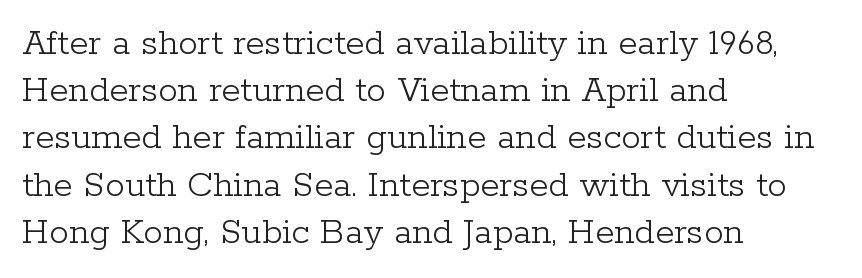
The image shows 39 px light serif type, upright; set left-aligned, line spacing 1.21x, normal letter spacing, not underlined; low stroke contrast and a medium x-height.
